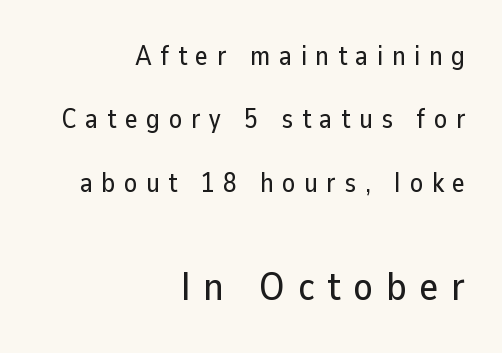
Q: Is the text italic (slanted)? A: No, it is upright.
Q: Is the typeface a serif or a sans-serif typeface? A: Sans-serif.
Q: Is the text underlined? A: No.
Q: How is the paragraph aligned? A: Right-aligned.
Q: Is the spacing between letters normal or unusually wide? A: Unusually wide.
Q: Is the spacing between lines tight, normal or loose? A: Loose.
Q: Which block of text is set in a larger size, the first (top) or the second (bottom)? A: The second (bottom) one.
Q: Width (condensed, normal, or wide)? A: Normal.
Q: Stroke contrast? A: Low.
Q: x-height? A: Medium.
Q: Monospaced? A: No.
